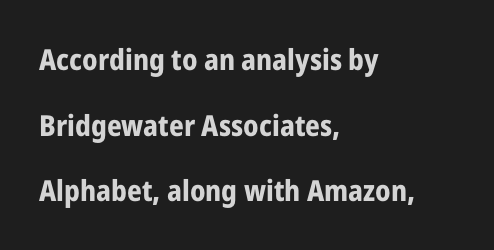
Q: Is the text bold? A: Yes.
Q: Is the text italic (slanted)? A: No, it is upright.
Q: Is the typeface a serif or a sans-serif typeface? A: Sans-serif.
Q: Is the text underlined? A: No.
Q: How is the paragraph aligned? A: Left-aligned.
Q: Is the spacing between letters normal or unusually wide? A: Normal.
Q: Is the spacing between lines tight, normal or loose? A: Loose.
Q: Width (condensed, normal, or wide)? A: Condensed.
Q: Stroke contrast? A: Low.
Q: x-height? A: Medium.
Q: Monospaced? A: No.
